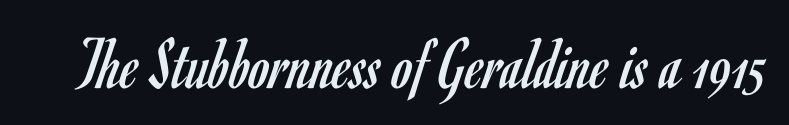
Words float on clear page, feet unadorned. Note: no serifs on the glyphs. The cut favours lightness, reaching ordinary text weight at its darkest. Is this a fixed-width face? No — the glyphs have proportional, varying widths. Compared with typical body copy, the letter spacing here is the same.
